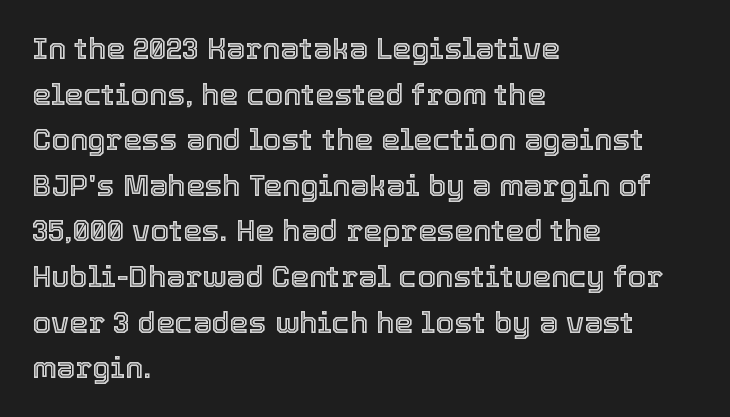
The image shows 30 px text type, upright; set left-aligned, normal line spacing (1.52x), normal letter spacing, not underlined; a medium x-height.
